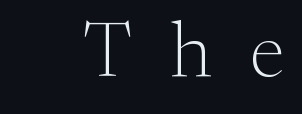
Q: Is the text bold? A: No.
Q: Is the text italic (slanted)? A: No, it is upright.
Q: Is the typeface a serif or a sans-serif typeface? A: Serif.
Q: Is the text underlined? A: No.
Q: Is the spacing between letters normal or unusually wide? A: Unusually wide.
Q: Width (condensed, normal, or wide)? A: Normal.
Q: Stroke contrast? A: Medium.
Q: x-height? A: Small.
Q: Monospaced? A: No.
